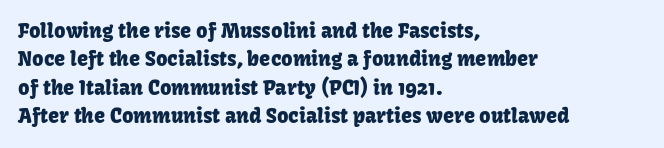
The image shows 20 px text type, upright; set left-aligned, normal line spacing (1.42x), normal letter spacing, not underlined.
